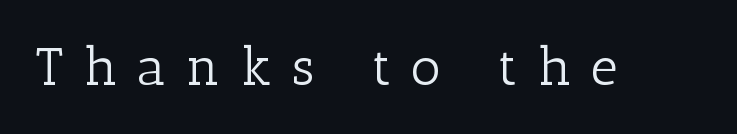
The image shows 53 px light serif type, upright; set unusually wide letter spacing (+0.39 em), not underlined; low stroke contrast and a medium x-height.
